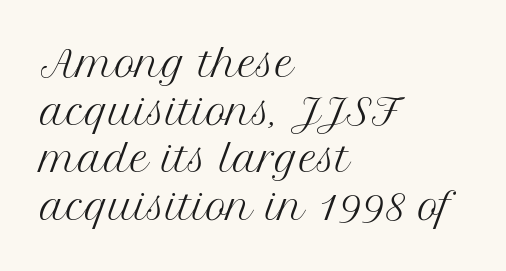
The passage shown stacks its lines at a standard gap. Underline: absent. The typesetting does not lean heavy: it is not bold. Honestly, the letter spacing is just normal — you wouldn't notice it.
